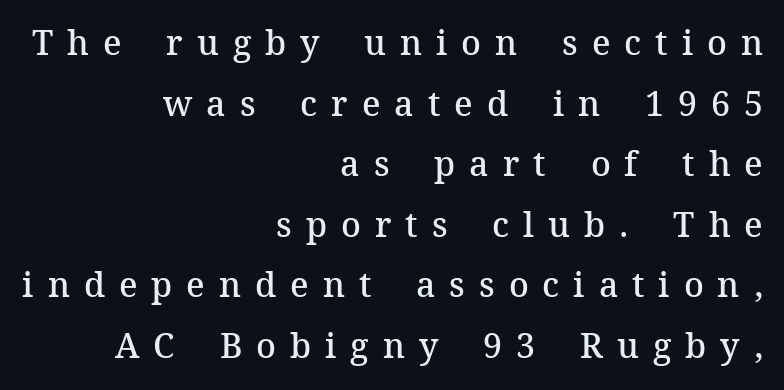
The image shows 34 px semibold serif type, upright; set right-aligned, line spacing 1.78x, unusually wide letter spacing (+0.41 em), not underlined; medium stroke contrast and a medium x-height.
